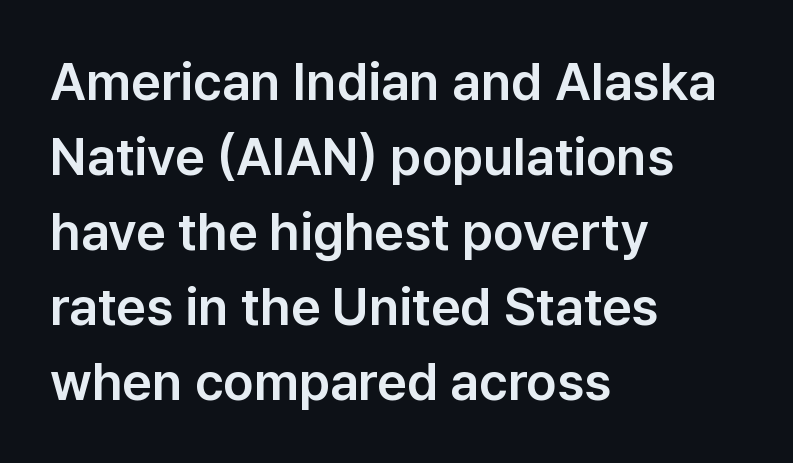
Q: Is the text italic (slanted)? A: No, it is upright.
Q: Is the typeface a serif or a sans-serif typeface? A: Sans-serif.
Q: Is the text underlined? A: No.
Q: How is the paragraph aligned? A: Left-aligned.
Q: Is the spacing between letters normal or unusually wide? A: Normal.
Q: Is the spacing between lines tight, normal or loose? A: Normal.
Q: Width (condensed, normal, or wide)? A: Normal.
Q: Stroke contrast? A: Low.
Q: x-height? A: Medium.
Q: Monospaced? A: No.
